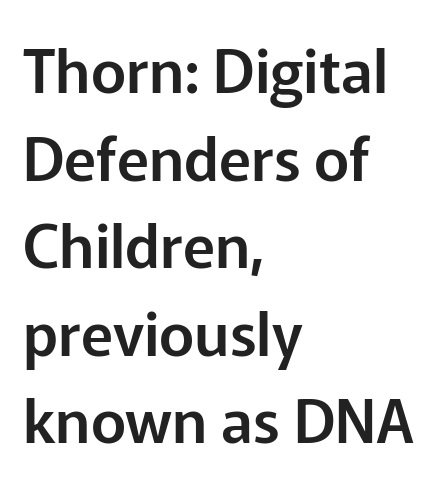
{"serif": "no", "italic": "no", "width": "normal", "stroke_contrast": "low", "x_height": "medium", "monospaced": "no", "underline": "no", "align": "left", "line_spacing": "normal", "line_spacing_ratio": 1.46, "letter_spacing": "normal", "letter_spacing_em": 0.0, "glyph_px": 60}
